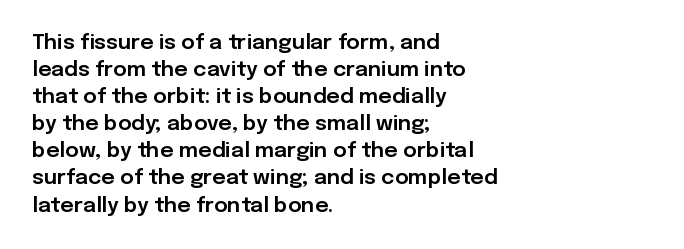
{"italic": "no", "underline": "no", "align": "left", "line_spacing": "normal", "line_spacing_ratio": 1.29, "letter_spacing": "normal", "letter_spacing_em": 0.0, "glyph_px": 21}
